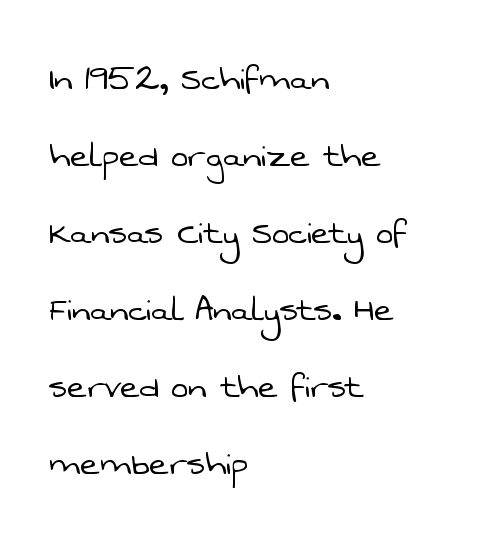
{"serif": "no", "bold": "no", "weight": "light", "width": "normal", "stroke_contrast": "low", "x_height": "medium", "monospaced": "no", "underline": "no", "align": "left", "line_spacing_ratio": 1.88, "letter_spacing": "normal", "letter_spacing_em": 0.0, "glyph_px": 41}
